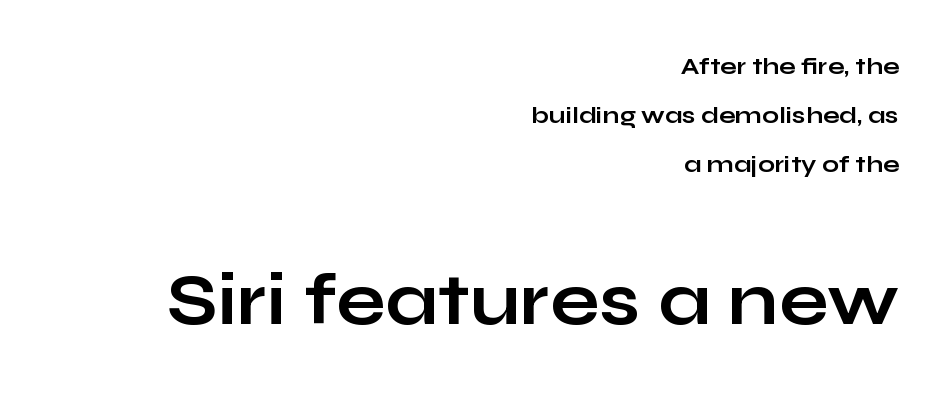
Q: Is the text bold? A: Yes.
Q: Is the text italic (slanted)? A: No, it is upright.
Q: Is the typeface a serif or a sans-serif typeface? A: Sans-serif.
Q: Is the text underlined? A: No.
Q: How is the paragraph aligned? A: Right-aligned.
Q: Is the spacing between letters normal or unusually wide? A: Normal.
Q: Is the spacing between lines tight, normal or loose? A: Loose.
Q: Which block of text is set in a larger size, the first (top) or the second (bottom)? A: The second (bottom) one.
Q: Width (condensed, normal, or wide)? A: Wide.
Q: Stroke contrast? A: Low.
Q: x-height? A: Medium.
Q: Monospaced? A: No.
